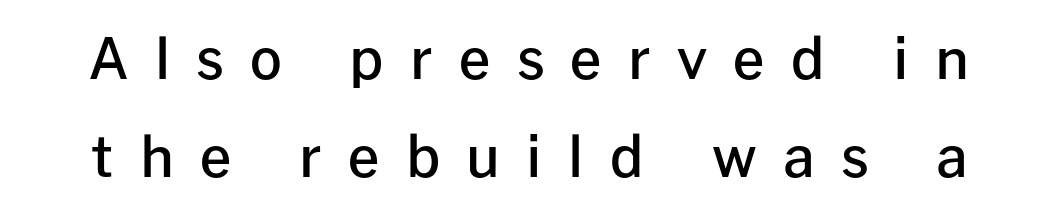
The zone under the glyphs is completely vacant. Typographically, this falls in the sans-serif category. In terms of letterspacing, this is a distinctly airy, spread setting. The passage shown is semibold, sitting just below true bold. A typesetter would call this proportional, since set widths differ per character. When letters stand straight like this, we call the style roman or upright.
